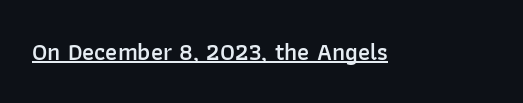
Designer's note — italics off, roman on. The horizontal fit of the characters is conventional and even. Is there an underline? Yes — a line sits under the letters. The characters look somewhat weighty, a semibold short of true bold.
